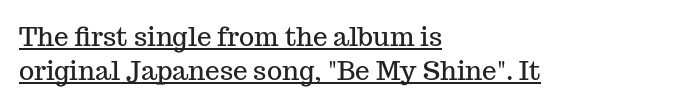
In terms of leading, this rendering sits right in the middle. The paragraph shown leans on its left margin. What stands out about the letter spacing? Nothing — it is the standard amount. This sample uses an upright cut, with every glyph sitting square on the baseline. Emphasis is given by a line drawn under the lettering.
